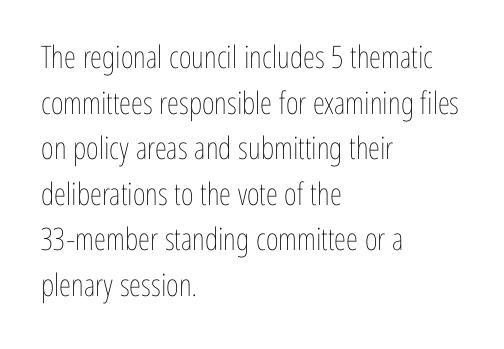
The image shows 31 px thin, condensed type, upright; set left-aligned, normal line spacing (1.47x), normal letter spacing, not underlined; low stroke contrast and a medium x-height.
